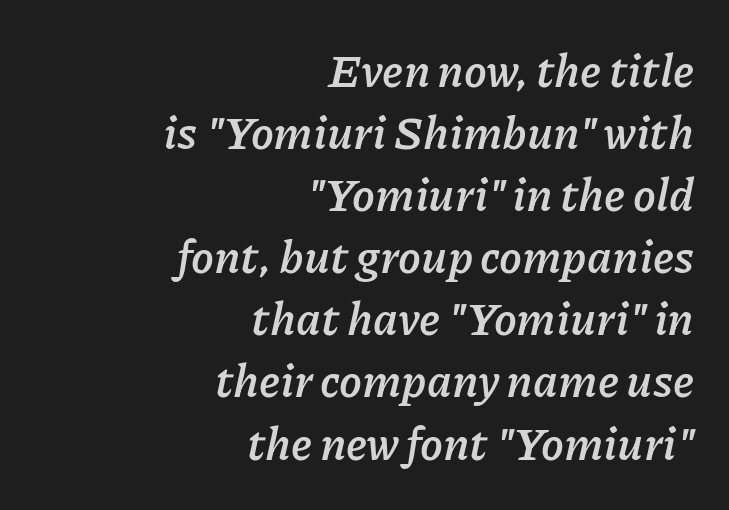
The image shows 46 px semibold type, italic (leaning right); set right-aligned, normal line spacing (1.35x), normal letter spacing, not underlined; low stroke contrast and a medium x-height.
